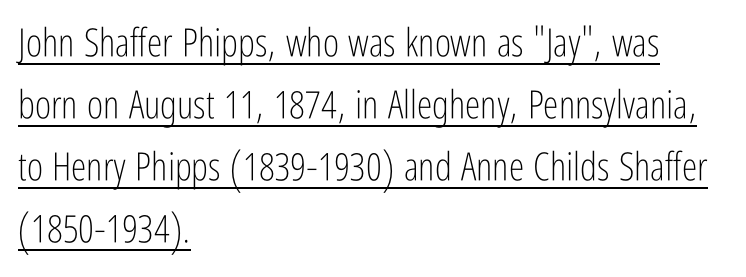
{"serif": "no", "italic": "no", "bold": "no", "weight": "light", "width": "condensed", "stroke_contrast": "low", "x_height": "medium", "monospaced": "no", "underline": "yes", "align": "left", "line_spacing": "normal", "line_spacing_ratio": 1.59, "letter_spacing": "normal", "letter_spacing_em": 0.0, "glyph_px": 39}
